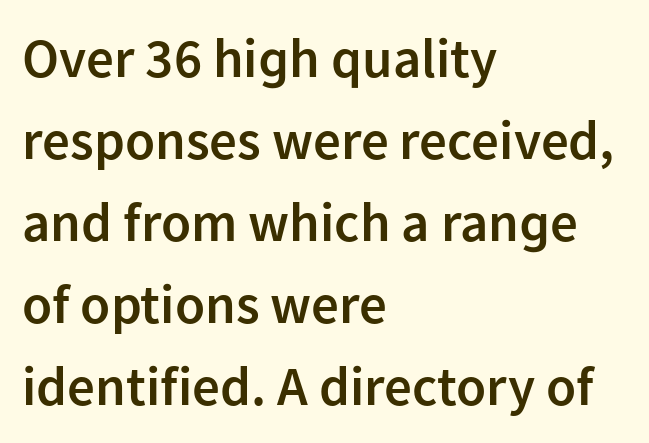
{"serif": "no", "italic": "no", "bold": "semi", "weight": "semibold", "width": "normal", "stroke_contrast": "low", "x_height": "medium", "monospaced": "no", "underline": "no", "align": "left", "line_spacing": "normal", "line_spacing_ratio": 1.49, "letter_spacing": "normal", "letter_spacing_em": 0.0, "glyph_px": 55}
